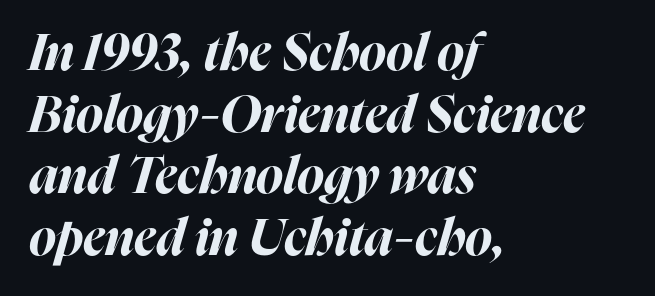
Looks like regular typesetting: each glyph gets only the width it needs. Observe the ordinary spacing: letters are neighbours, not strangers. Plenty of ink on the page — the face is bold. Does the copy run flush right? No — it runs flush left. The space directly below the letters is spotless. Rendered with sloped, italic letterforms.
